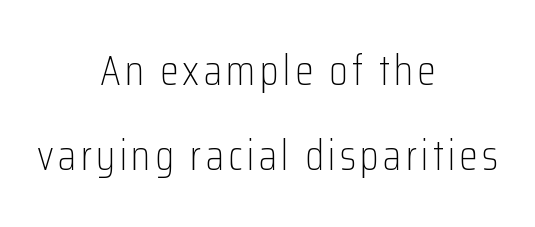
Proportional: the letters do not fall into vertical columns. You could fit nearly another row in the gap between these rows. These lines stack symmetrically, like a column narrowing and widening about its center. Nobody drew a line under any word here.
